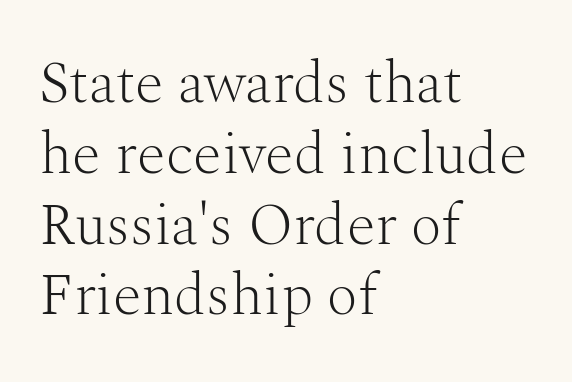
The image shows 59 px light serif type, upright; set left-aligned, line spacing 1.2x, normal letter spacing, not underlined; medium stroke contrast and a medium x-height.
